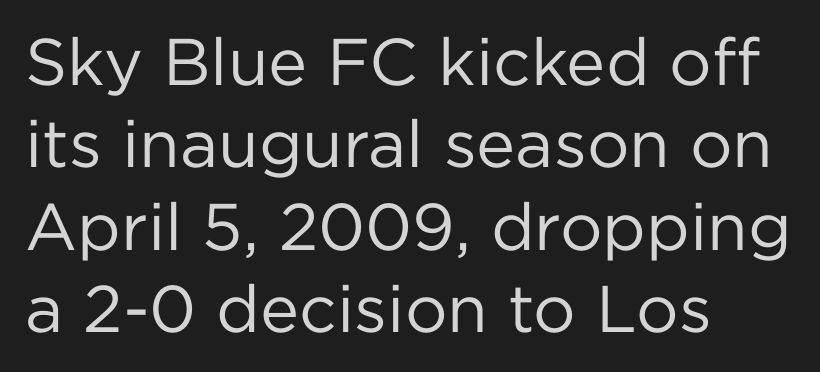
Each letter keeps its own natural width here, so spacing adapts to shape. I'd call this a sans setting — the letters go barefoot. No extra ink here — the face is not bold. The letters stand straight up with perfectly vertical stems.
